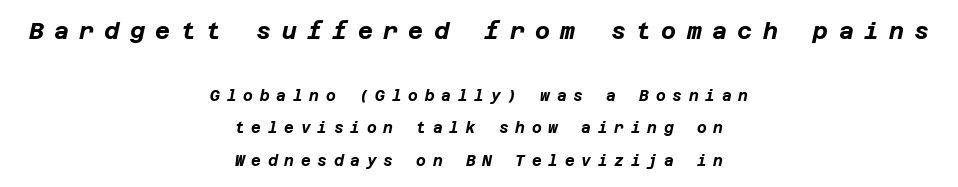
The strokes are fattened all the way to bold. The typesetter chose a symmetrical, centered arrangement here. Glyph-to-glyph distance is far greater than everyday printed text. Scale decreases going downward across the two blocks. Glance below the letters and you will spot only blank space. In terms of posture, this sample is oblique.
